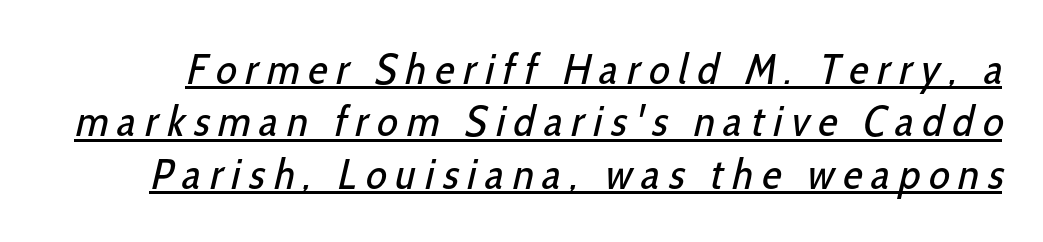
Is there an underline? Yes — a line sits under the letters. The passage shown has open, widely tracked lettering throughout. The typeface has the unassuming heft of standard copy or less. Looks like regular typesetting: each glyph gets only the width it needs.
